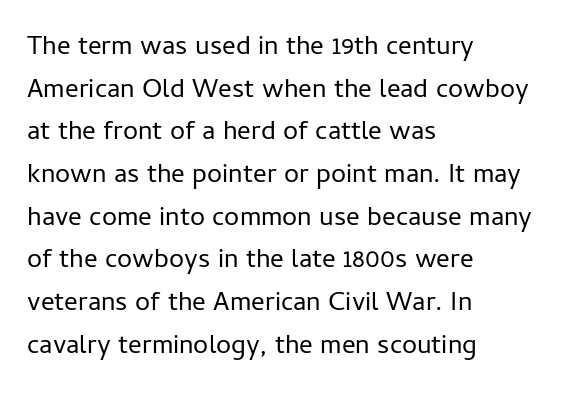
{"italic": "no", "bold": "no", "underline": "no", "align": "left", "line_spacing": "normal", "line_spacing_ratio": 1.58, "letter_spacing": "normal", "letter_spacing_em": 0.0, "glyph_px": 27}
